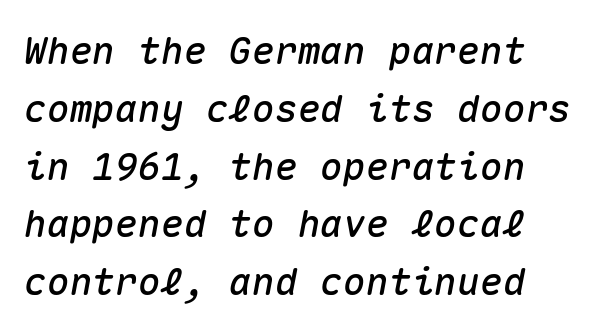
These lines are rendered in a fixed-pitch font. A student would call this left alignment; a typographer would say flush left, rag right. You could call the tracking neutral — neither tight nor loose. Lines of text with bare space underneath. A typesetter would call this leading conventional body-copy spacing. Every character sits at an angle, as italics do.
